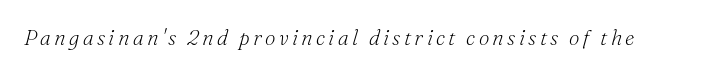
{"italic": "yes", "lean": "right", "slant_degrees": 16, "bold": "no", "underline": "no", "glyph_px": 21}
